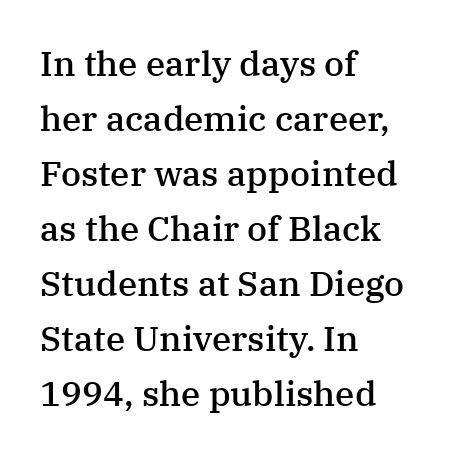
Q: Is the text bold? A: Semi-bold.
Q: Is the text italic (slanted)? A: No, it is upright.
Q: Is the typeface a serif or a sans-serif typeface? A: Serif.
Q: Is the text underlined? A: No.
Q: How is the paragraph aligned? A: Left-aligned.
Q: Is the spacing between letters normal or unusually wide? A: Normal.
Q: Is the spacing between lines tight, normal or loose? A: Normal.
Q: Width (condensed, normal, or wide)? A: Normal.
Q: Stroke contrast? A: Medium.
Q: x-height? A: Medium.
Q: Monospaced? A: No.
